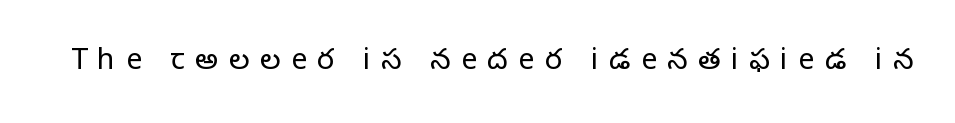
Is this a fixed-width face? No — the glyphs have proportional, varying widths. Caption: face not bold, strokes unweighted. The gaps between neighbouring characters are conspicuously large. Are there feet on the stems? There are — it's a serif. Any mark beneath the type? The region is blank. Do the letters lean? They stand straight.
